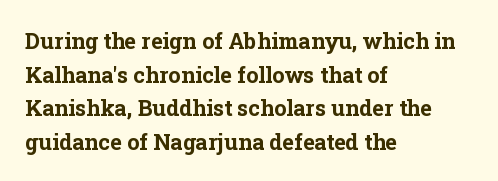
{"italic": "no", "bold": "yes", "underline": "no", "align": "left", "line_spacing": "normal", "line_spacing_ratio": 1.53, "letter_spacing": "normal", "letter_spacing_em": 0.0, "glyph_px": 22}
